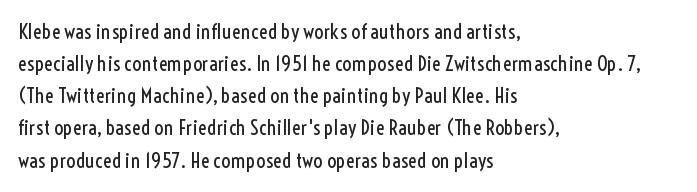
{"italic": "no", "bold": "no", "underline": "no", "align": "left", "line_spacing": "normal", "line_spacing_ratio": 1.53, "letter_spacing": "normal", "letter_spacing_em": 0.0, "glyph_px": 21}
